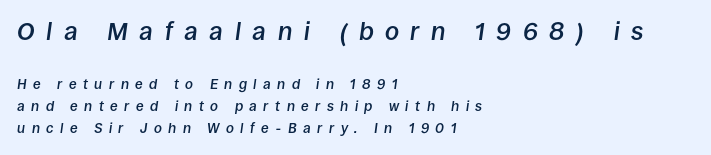
Q: Is the text bold? A: Semi-bold.
Q: Is the text italic (slanted)? A: Yes, it leans right by about 8 degrees.
Q: Is the text underlined? A: No.
Q: How is the paragraph aligned? A: Left-aligned.
Q: Is the spacing between letters normal or unusually wide? A: Unusually wide.
Q: Is the spacing between lines tight, normal or loose? A: Normal.
Q: Which block of text is set in a larger size, the first (top) or the second (bottom)? A: The first (top) one.
